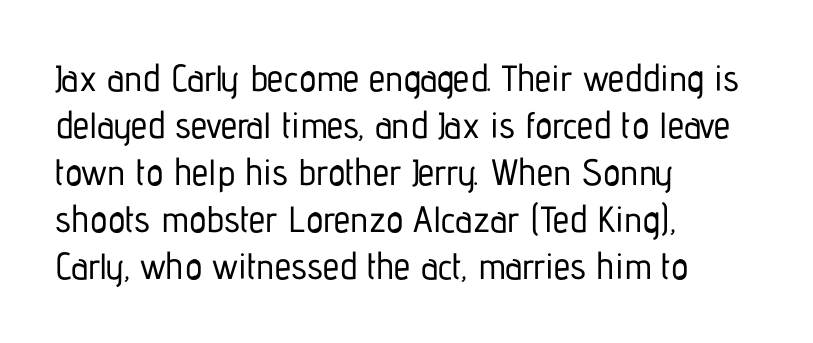
Q: Is the text italic (slanted)? A: No, it is upright.
Q: Is the typeface a serif or a sans-serif typeface? A: Sans-serif.
Q: Is the text underlined? A: No.
Q: How is the paragraph aligned? A: Left-aligned.
Q: Is the spacing between letters normal or unusually wide? A: Normal.
Q: Is the spacing between lines tight, normal or loose? A: Normal.
Q: Width (condensed, normal, or wide)? A: Condensed.
Q: Stroke contrast? A: Low.
Q: x-height? A: Medium.
Q: Monospaced? A: No.
